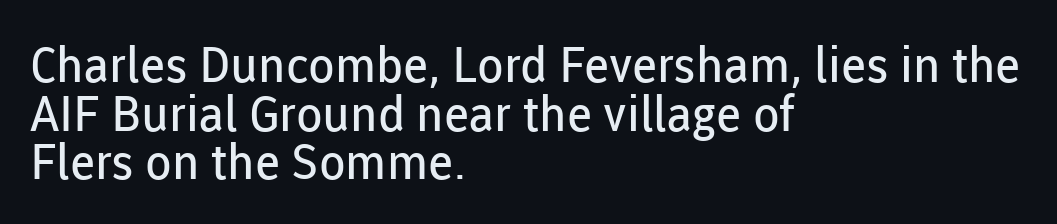
{"serif": "no", "italic": "no", "bold": "no", "weight": "regular", "width": "normal", "stroke_contrast": "low", "x_height": "medium", "monospaced": "no", "underline": "no", "align": "left", "line_spacing": "tight", "line_spacing_ratio": 0.99, "letter_spacing": "normal", "letter_spacing_em": 0.0, "glyph_px": 49}
